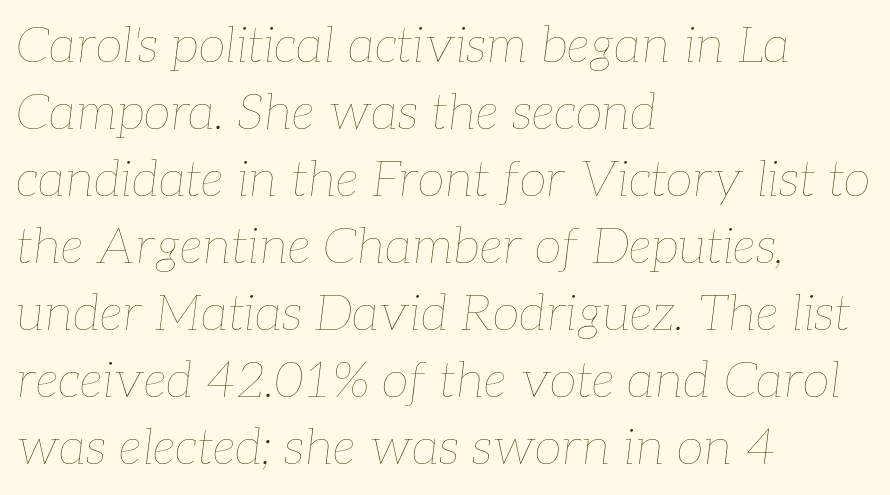
The passage is arranged the way most books set body copy — flush left. The line texture is even and compact thanks to regular tracking. No word sits above an underline. Slant detected: the letters are inclined. Proportional: the letters do not fall into vertical columns.
